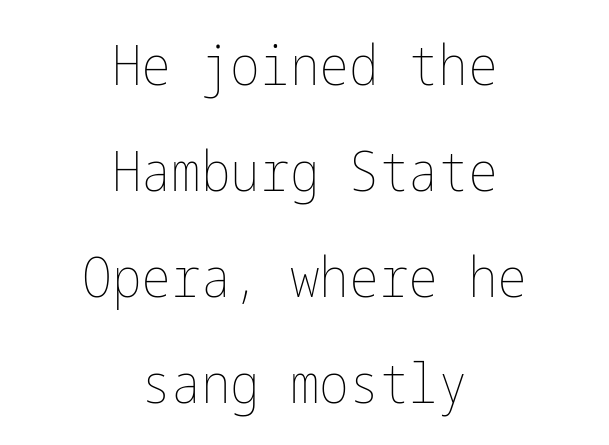
{"italic": "no", "bold": "no", "weight": "thin", "width": "condensed", "stroke_contrast": "low", "x_height": "medium", "underline": "no", "align": "center", "line_spacing_ratio": 1.89, "letter_spacing": "normal", "letter_spacing_em": 0.0, "glyph_px": 56}
